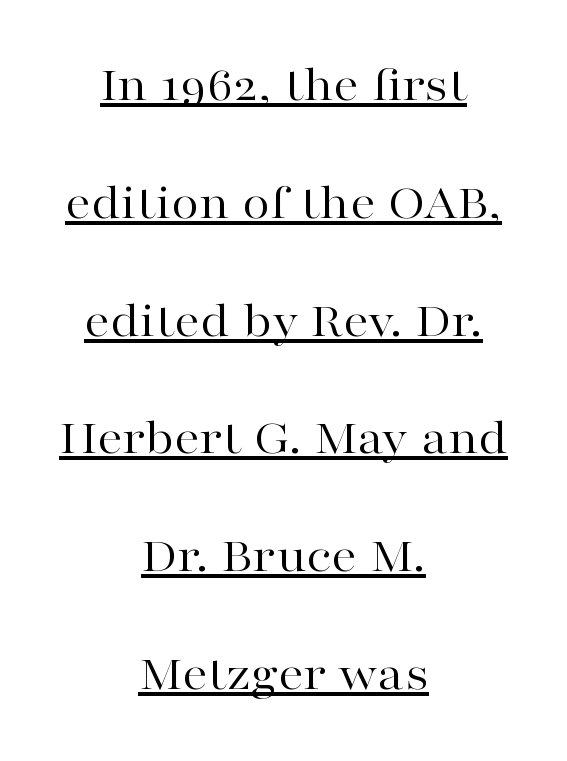
Unlike italic type, these characters show no tilt at all. Stems here are at most as thick as an everyday book face. Emphasis is given by a line drawn under the lettering. You could fit nearly another row in the gap between these rows. The rendering shows small feet on the letterforms — a serif design. How are the letters spaced? Ordinarily, with no added tracking.
